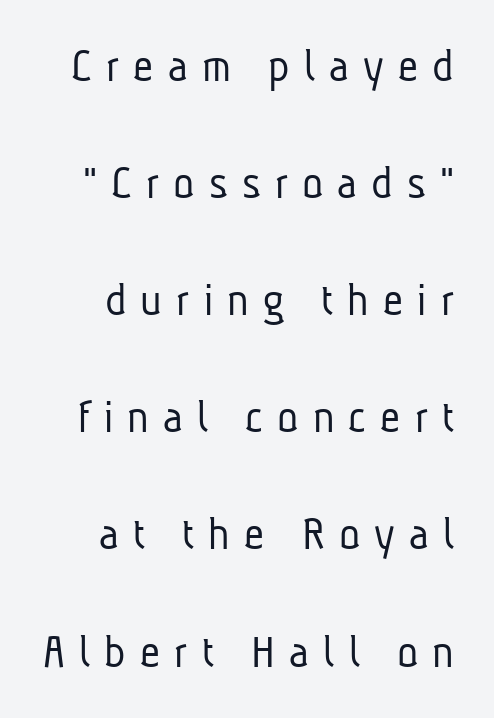
Q: Is the text bold? A: No.
Q: Is the typeface a serif or a sans-serif typeface? A: Sans-serif.
Q: Is the text underlined? A: No.
Q: Is the spacing between letters normal or unusually wide? A: Unusually wide.
Q: Is the spacing between lines tight, normal or loose? A: Loose.
Q: Width (condensed, normal, or wide)? A: Condensed.
Q: Stroke contrast? A: Low.
Q: x-height? A: Medium.
Q: Monospaced? A: No.
